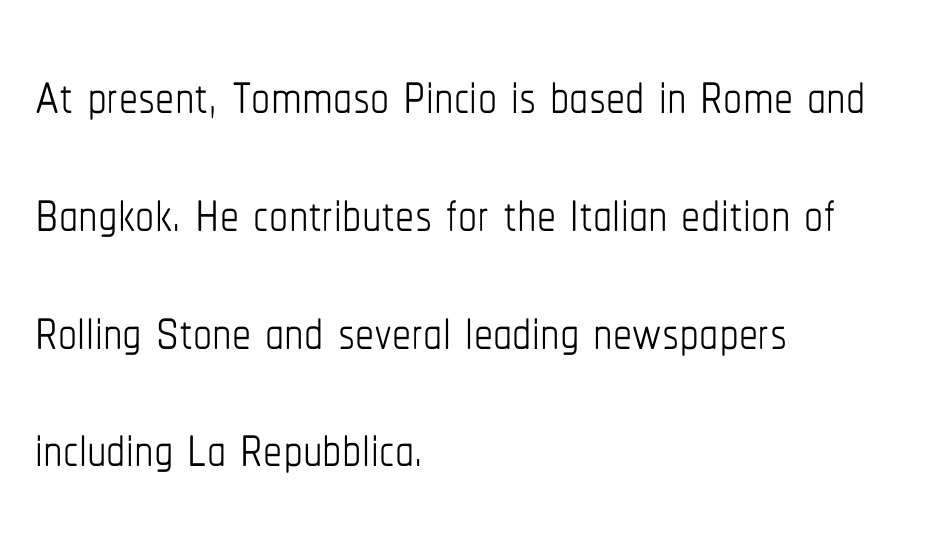
Q: Is the text bold? A: No.
Q: Is the text italic (slanted)? A: No, it is upright.
Q: Is the text underlined? A: No.
Q: How is the paragraph aligned? A: Left-aligned.
Q: Is the spacing between letters normal or unusually wide? A: Normal.
Q: Is the spacing between lines tight, normal or loose? A: Normal.
Q: Width (condensed, normal, or wide)? A: Condensed.
Q: Stroke contrast? A: Low.
Q: x-height? A: Medium.
Q: Monospaced? A: No.
